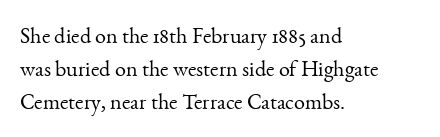
{"italic": "no", "bold": "no", "underline": "no", "align": "left", "line_spacing": "normal", "line_spacing_ratio": 1.51, "letter_spacing": "normal", "letter_spacing_em": 0.0, "glyph_px": 22}
